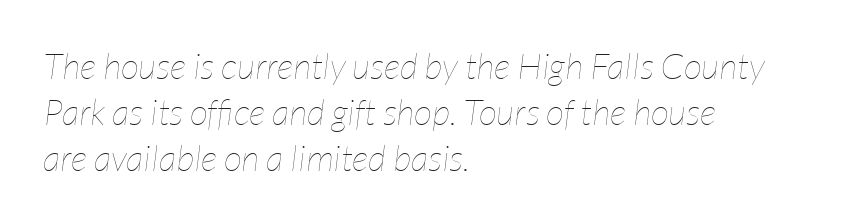
{"italic": "yes", "lean": "right", "slant_degrees": 7, "bold": "no", "weight": "thin", "width": "condensed", "stroke_contrast": "low", "x_height": "medium", "monospaced": "no", "underline": "no", "align": "left", "line_spacing": "normal", "line_spacing_ratio": 1.28, "letter_spacing": "normal", "letter_spacing_em": 0.0, "glyph_px": 36}
